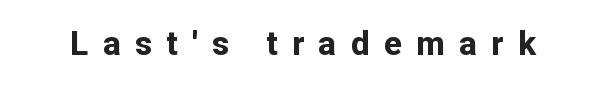
The foot of each line stays bare and open. The glyphs in this specimen are sans serif. The typography opts for an upright posture over an oblique one. Heft: maximum for text — a bold. Varying glyph widths throughout — classic text-font behaviour.
